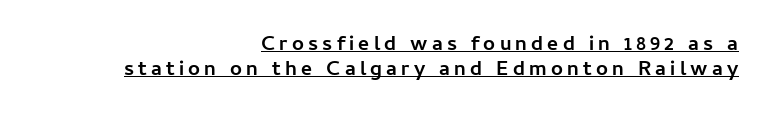
{"italic": "no", "bold": "yes", "underline": "yes", "align": "right", "line_spacing_ratio": 1.18, "letter_spacing": "wide", "letter_spacing_em": 0.2, "glyph_px": 21}
